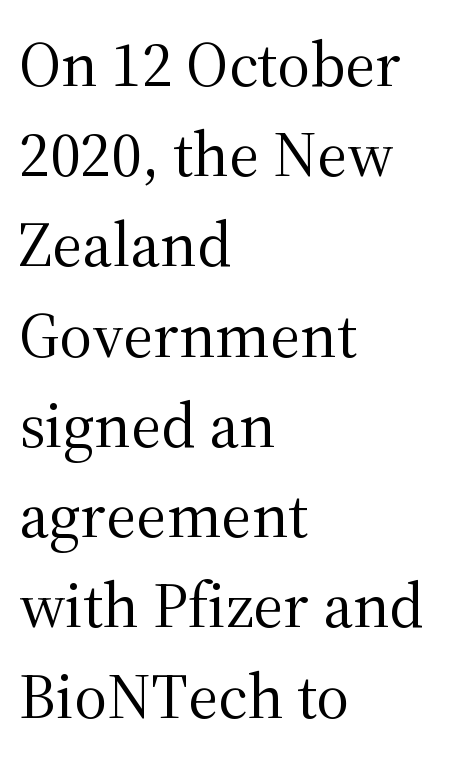
{"serif": "yes", "italic": "no", "bold": "no", "weight": "regular", "width": "normal", "stroke_contrast": "medium", "x_height": "medium", "monospaced": "no", "underline": "no", "align": "left", "line_spacing": "normal", "line_spacing_ratio": 1.41, "letter_spacing": "normal", "letter_spacing_em": 0.0, "glyph_px": 64}
